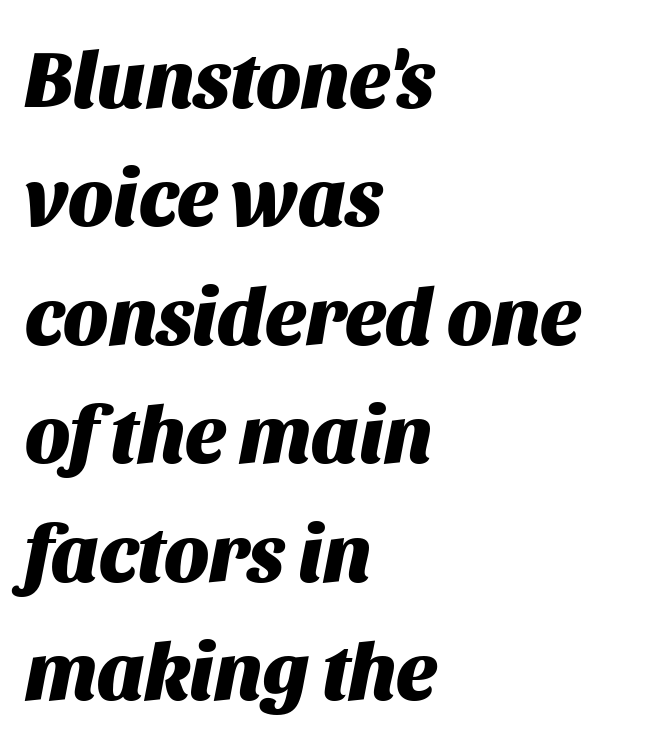
{"italic": "yes", "lean": "right", "slant_degrees": 11, "bold": "yes", "weight": "heavy", "width": "normal", "stroke_contrast": "medium", "x_height": "large", "monospaced": "no", "underline": "no", "align": "left", "line_spacing": "normal", "line_spacing_ratio": 1.48, "letter_spacing": "normal", "letter_spacing_em": 0.0, "glyph_px": 80}
